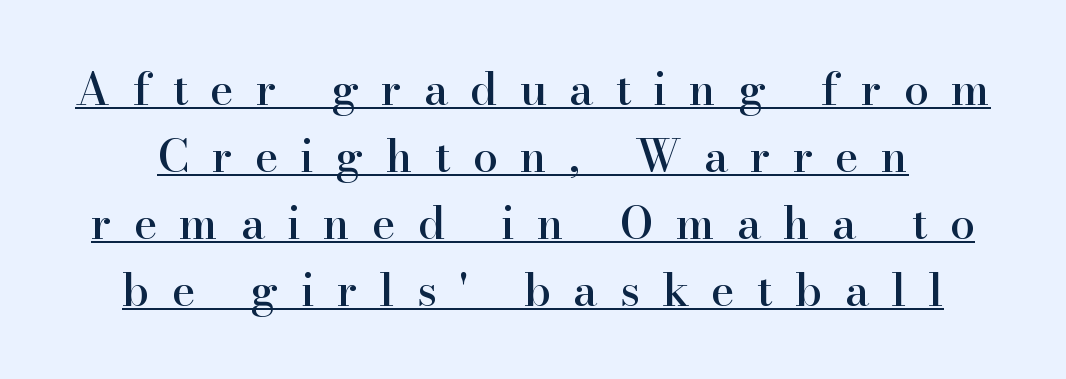
Q: Is the text italic (slanted)? A: No, it is upright.
Q: Is the typeface a serif or a sans-serif typeface? A: Serif.
Q: Is the text underlined? A: Yes.
Q: Is the spacing between letters normal or unusually wide? A: Unusually wide.
Q: Is the spacing between lines tight, normal or loose? A: Normal.
Q: Width (condensed, normal, or wide)? A: Normal.
Q: Stroke contrast? A: High.
Q: x-height? A: Small.
Q: Monospaced? A: No.
